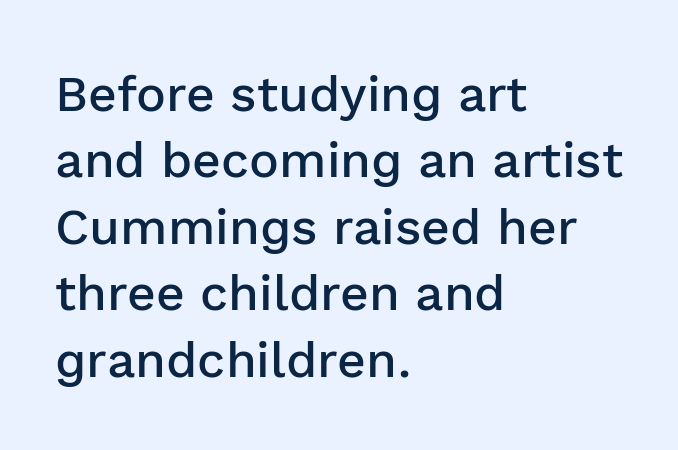
Q: Is the text bold? A: Semi-bold.
Q: Is the text italic (slanted)? A: No, it is upright.
Q: Is the typeface a serif or a sans-serif typeface? A: Sans-serif.
Q: Is the text underlined? A: No.
Q: How is the paragraph aligned? A: Left-aligned.
Q: Is the spacing between letters normal or unusually wide? A: Normal.
Q: Is the spacing between lines tight, normal or loose? A: Normal.
Q: Width (condensed, normal, or wide)? A: Normal.
Q: Stroke contrast? A: Low.
Q: x-height? A: Medium.
Q: Monospaced? A: No.
